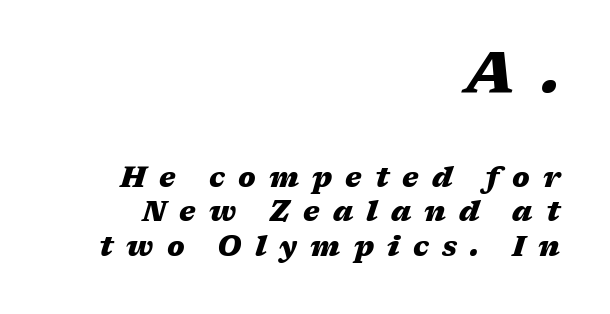
{"italic": "yes", "lean": "right", "slant_degrees": 17, "bold": "yes", "weight": "heavy", "width": "wide", "stroke_contrast": "medium", "x_height": "medium", "monospaced": "no", "underline": "no", "align": "right", "line_spacing_ratio": 1.23, "letter_spacing": "wide", "letter_spacing_em": 0.47, "larger_block": "first", "size_ratio": 2.04, "glyph_px": 57}
